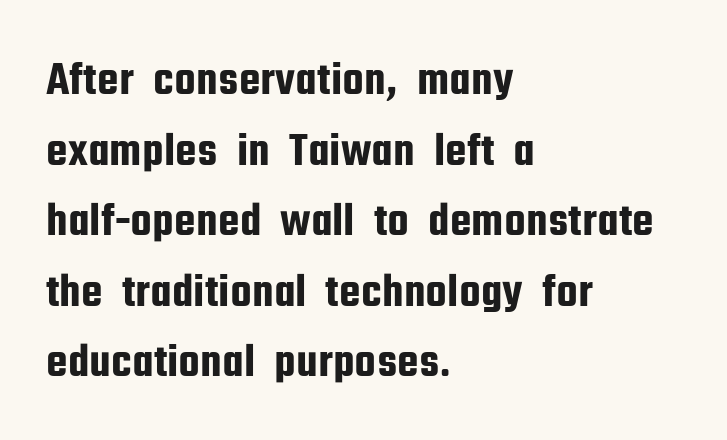
The designer went with a sans here, leaving each stem footless. The zone under the glyphs is completely vacant. The lettering stays uniformly vertical, giving the passage a roman look. Notice how descenders clear the ascenders below comfortably — that's standard leading. How are the letters spaced? Ordinarily, with no added tracking.
